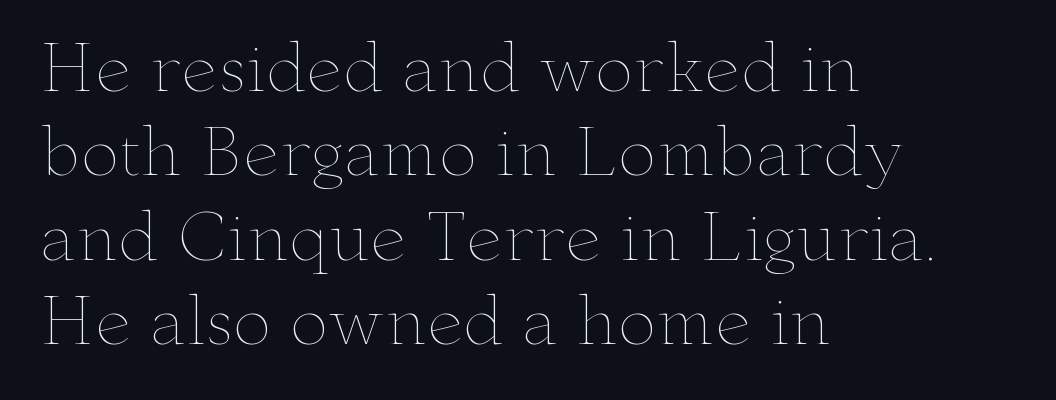
{"italic": "no", "bold": "no", "weight": "thin", "width": "wide", "stroke_contrast": "low", "x_height": "small", "monospaced": "no", "underline": "no", "align": "left", "line_spacing": "normal", "line_spacing_ratio": 1.3, "letter_spacing": "normal", "letter_spacing_em": 0.0, "glyph_px": 65}
